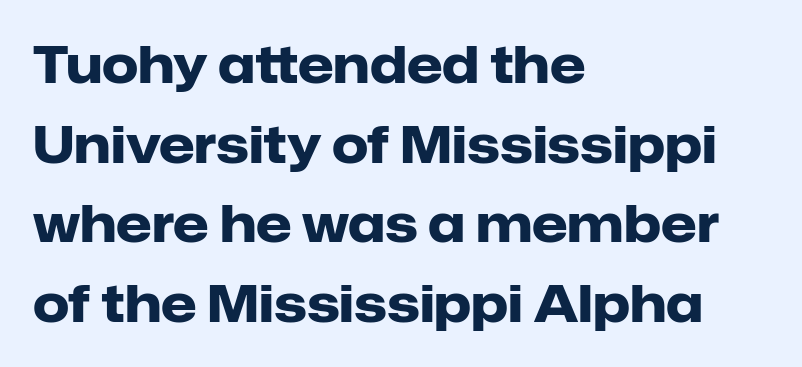
Q: Is the text bold? A: Yes.
Q: Is the text italic (slanted)? A: No, it is upright.
Q: Is the typeface a serif or a sans-serif typeface? A: Sans-serif.
Q: Is the text underlined? A: No.
Q: How is the paragraph aligned? A: Left-aligned.
Q: Is the spacing between letters normal or unusually wide? A: Normal.
Q: Is the spacing between lines tight, normal or loose? A: Normal.
Q: Width (condensed, normal, or wide)? A: Normal.
Q: Stroke contrast? A: Low.
Q: x-height? A: Medium.
Q: Monospaced? A: No.
